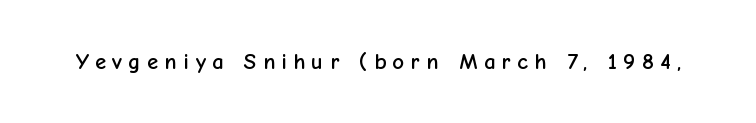
The tracking jumps out immediately: characters are airy and widely separated. The area under the type is left untouched. The letters stand straight up with perfectly vertical stems.
